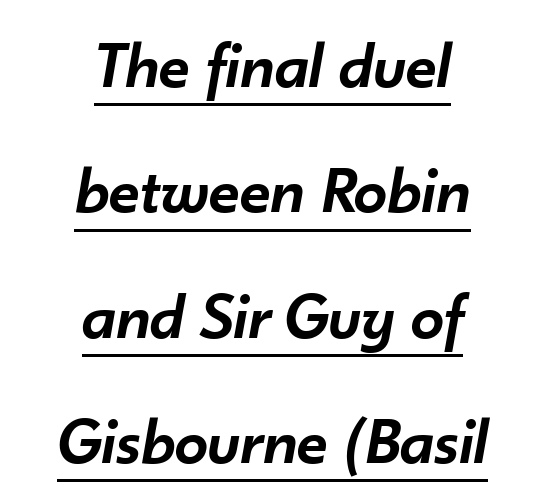
The image shows 67 px semibold type, italic (leaning right); set centered, line spacing 1.87x, normal letter spacing, underlined; low stroke contrast and a small x-height.
